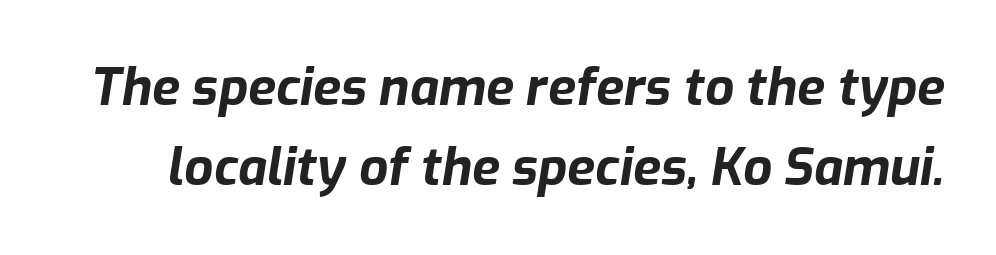
The rendering uses natural spacing where letterforms have individual widths. Its strokes are broad and dark, the hallmark of bold type. The font's italic variant was chosen for this text. Students, note that the glyphs here touch the page at normal intervals. Each new line begins a customary step beneath the previous one. Underline: absent.
